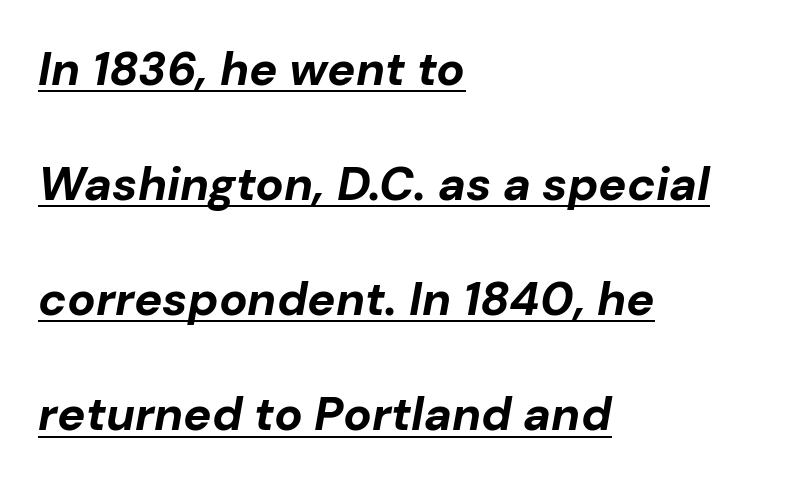
The face used here appears with an underline applied. Regarding leading, the lines here are spaced well apart. Spacing verdict: proportional, widths tailored to each character. A dark, heavy texture on the line: the type is bold. Observe the lean: these are italic letterforms. Default kerning and tracking; the words read as compact shapes.
